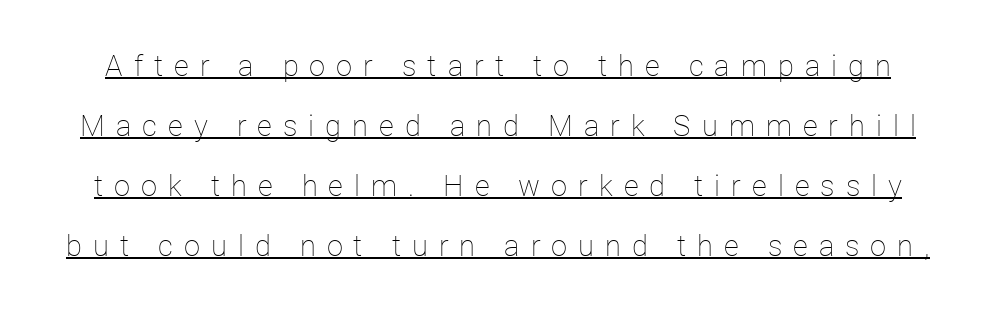
This sample carries an underscore along the baseline area. A roman cut, with each character standing at attention. This sample uses expanded letter spacing, leaving extra air between glyphs. Character widths vary here, with narrow letters taking less room than wide ones. The font sits on the lighter half of the weight spectrum, regular included. The lines are spread far apart with generous leading.
